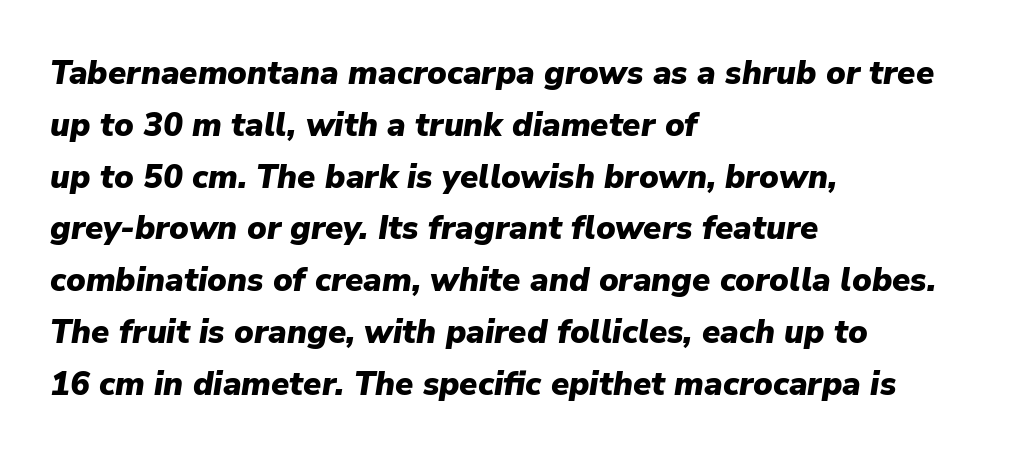
{"italic": "yes", "lean": "right", "slant_degrees": 9, "bold": "yes", "weight": "heavy", "width": "normal", "stroke_contrast": "low", "x_height": "medium", "monospaced": "no", "underline": "no", "align": "left", "line_spacing": "normal", "line_spacing_ratio": 1.57, "letter_spacing": "normal", "letter_spacing_em": 0.0, "glyph_px": 33}
